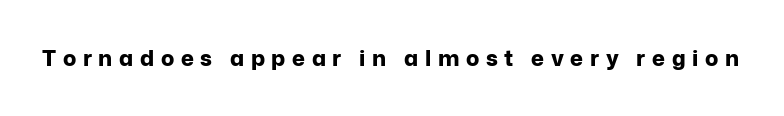
{"italic": "no", "bold": "yes", "underline": "no", "letter_spacing": "wide", "letter_spacing_em": 0.3, "glyph_px": 22}
